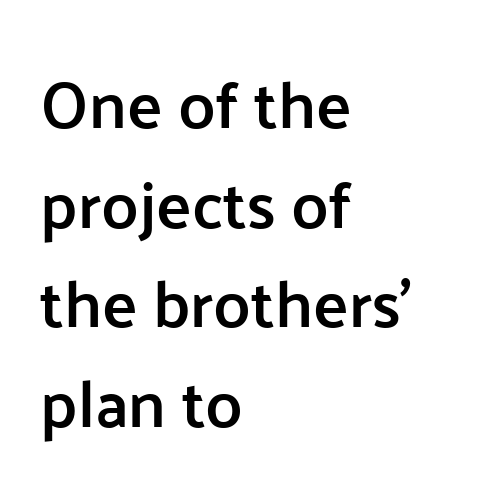
{"serif": "no", "italic": "no", "bold": "semi", "weight": "semibold", "width": "normal", "stroke_contrast": "low", "x_height": "medium", "monospaced": "no", "underline": "no", "align": "left", "line_spacing": "normal", "line_spacing_ratio": 1.51, "letter_spacing": "normal", "letter_spacing_em": 0.0, "glyph_px": 66}
